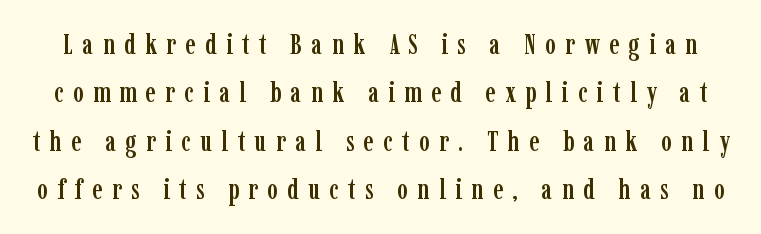
Notice how the stems are strictly vertical — no italics here. A typesetter would label this face a serif. Honestly, there is no underline to notice here at all. Words appear elongated and porous because spacing is wide. Is this a fixed-width face? No — the glyphs have proportional, varying widths.
